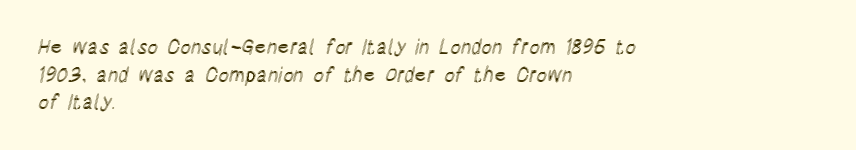
The block of text has a typical density, with ordinary space between rows. Line starts are locked; line ends wander. Between one letter and the next there's only the usual sliver of space. Type without underlining.
